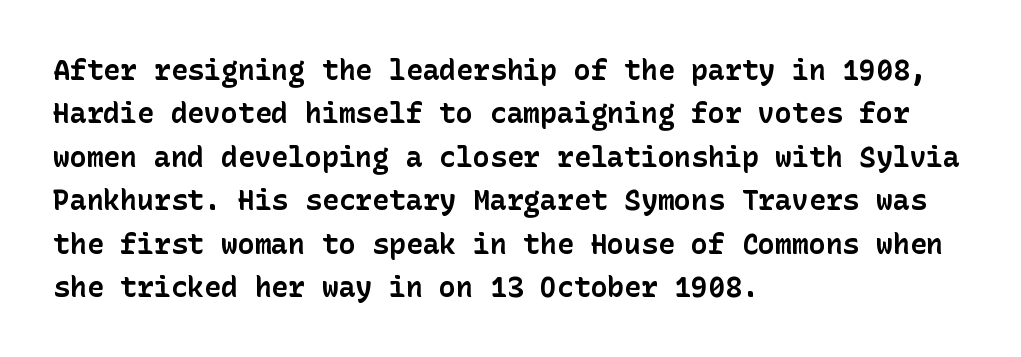
Q: Is the text bold? A: Yes.
Q: Is the text italic (slanted)? A: No, it is upright.
Q: Is the typeface a serif or a sans-serif typeface? A: Sans-serif.
Q: Is the text underlined? A: No.
Q: How is the paragraph aligned? A: Left-aligned.
Q: Is the spacing between letters normal or unusually wide? A: Normal.
Q: Is the spacing between lines tight, normal or loose? A: Normal.
Q: Width (condensed, normal, or wide)? A: Normal.
Q: Stroke contrast? A: Low.
Q: x-height? A: Medium.
